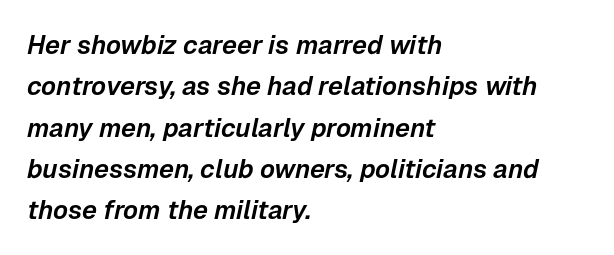
{"italic": "yes", "lean": "right", "slant_degrees": 12, "underline": "no", "align": "left", "line_spacing": "normal", "line_spacing_ratio": 1.59, "letter_spacing": "normal", "letter_spacing_em": 0.0, "glyph_px": 26}
